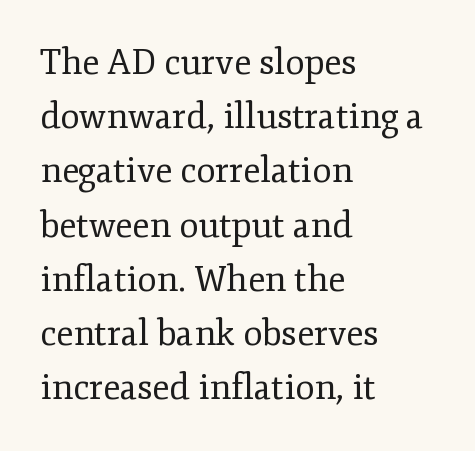
The image shows 35 px regular-weight serif type, upright; set left-aligned, normal line spacing (1.55x), normal letter spacing, not underlined; low stroke contrast and a small x-height.
